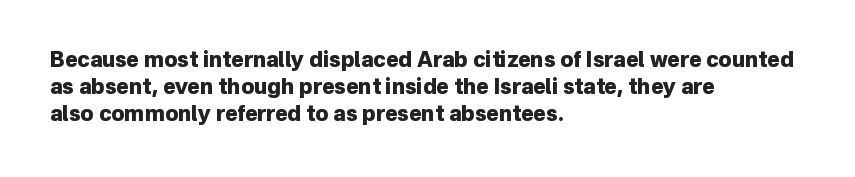
The space directly below the letters is spotless. In terms of leading, this rendering sits right in the middle. Notice how the stems are strictly vertical — no italics here. Honestly, the letter spacing is just normal — you wouldn't notice it. Typesetter's note: full bold, strokes at maximum text heaviness.
